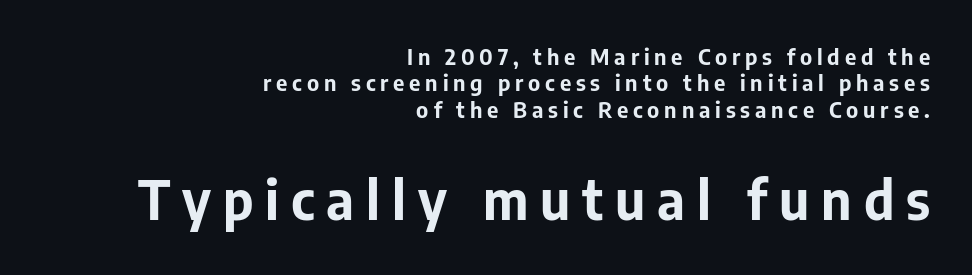
The image shows 54 px bold sans-serif type, upright; set right-aligned, line spacing 1.2x, unusually wide letter spacing (+0.22 em), not underlined; the second (bottom) block is 2.45x larger; low stroke contrast and a medium x-height.
